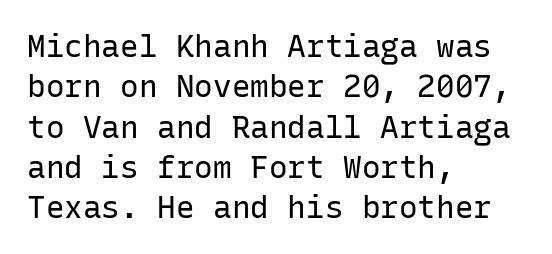
{"serif": "no", "italic": "no", "bold": "no", "weight": "regular", "width": "normal", "stroke_contrast": "low", "x_height": "medium", "monospaced": "yes", "underline": "no", "align": "left", "line_spacing": "normal", "line_spacing_ratio": 1.3, "letter_spacing": "normal", "letter_spacing_em": 0.0, "glyph_px": 31}
